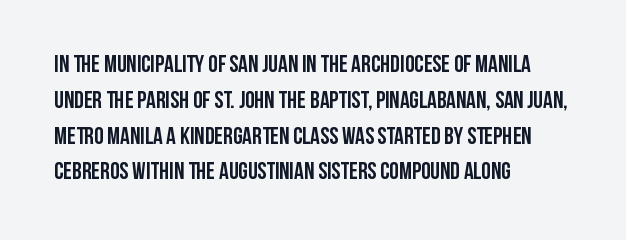
The image shows 24 px bold type, upright; set left-aligned, normal line spacing (1.49x), normal letter spacing, not underlined.
